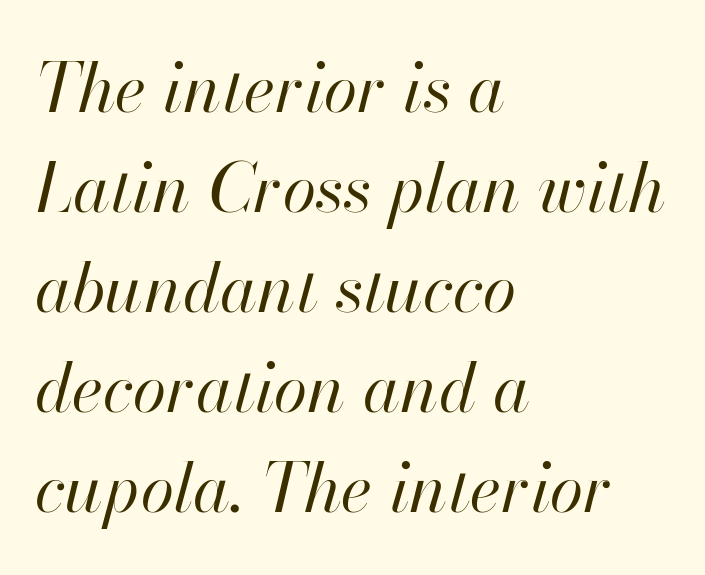
Stem width sits at or under what a default text font uses. It's the slanting kind of type. Does the leading feel generous? No, just average. This sample is left-justified, so line endings fall wherever the words run out. Tracking value appears to be zero — textbook default spacing. Do the characters align in a grid? No, the font is proportional.
